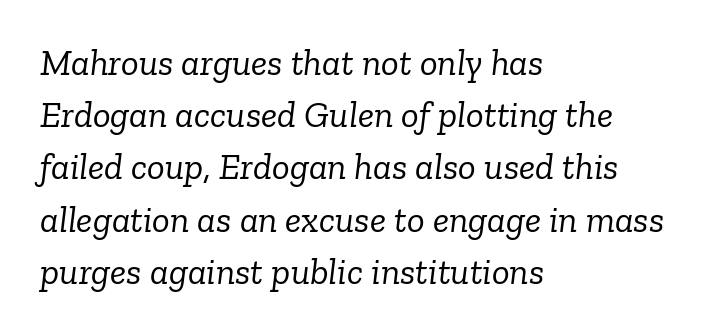
Line spacing here is normal. The type is set solid horizontally, with unmodified tracking. Unbolded letterforms with no extra heft. The strip under each line holds only bare page.
